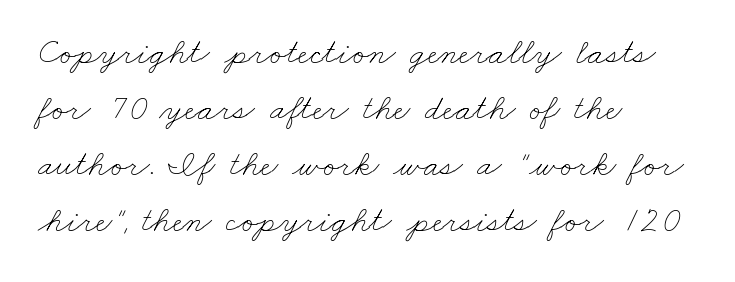
Q: Is the text bold? A: No.
Q: Is the text underlined? A: No.
Q: How is the paragraph aligned? A: Left-aligned.
Q: Is the spacing between letters normal or unusually wide? A: Normal.
Q: Is the spacing between lines tight, normal or loose? A: Normal.
Q: Width (condensed, normal, or wide)? A: Wide.
Q: Stroke contrast? A: Low.
Q: x-height? A: Small.
Q: Monospaced? A: No.
